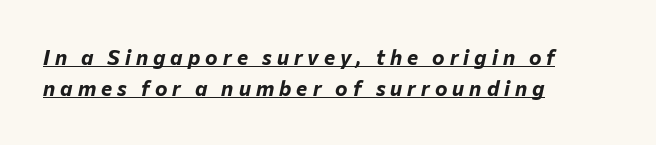
Vertical spacing — default. Thick stems and heavy bowls — unmistakably bold. This rendering widens character spacing well past its baseline value. It's the slanting kind of type.
